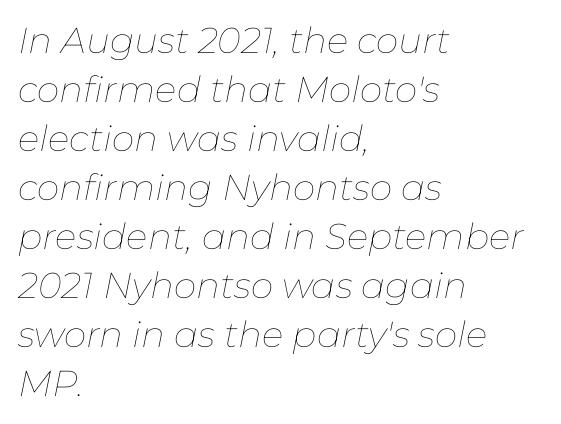
The image shows 36 px thin type, italic (leaning right); set left-aligned, normal line spacing (1.36x), normal letter spacing, not underlined; low stroke contrast and a medium x-height.
